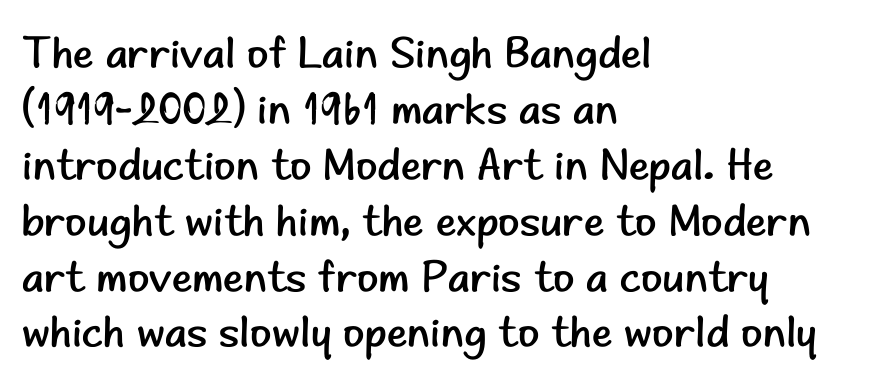
Q: Is the text bold? A: No.
Q: Is the text italic (slanted)? A: No, it is upright.
Q: Is the typeface a serif or a sans-serif typeface? A: Sans-serif.
Q: Is the text underlined? A: No.
Q: How is the paragraph aligned? A: Left-aligned.
Q: Is the spacing between letters normal or unusually wide? A: Normal.
Q: Is the spacing between lines tight, normal or loose? A: Normal.
Q: Width (condensed, normal, or wide)? A: Normal.
Q: Stroke contrast? A: Low.
Q: x-height? A: Small.
Q: Monospaced? A: No.
